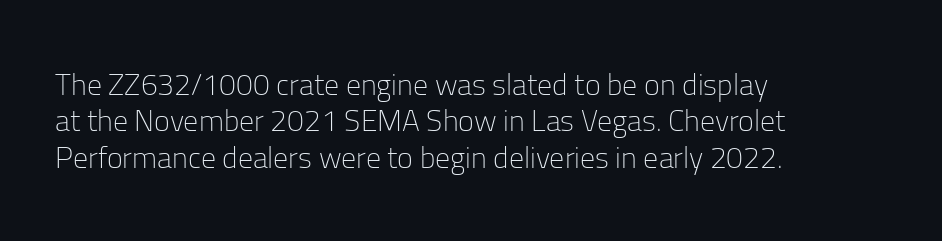
{"serif": "no", "italic": "no", "bold": "no", "weight": "light", "width": "normal", "stroke_contrast": "low", "x_height": "medium", "monospaced": "no", "underline": "no", "align": "left", "line_spacing_ratio": 1.21, "letter_spacing": "normal", "letter_spacing_em": 0.0, "glyph_px": 30}
